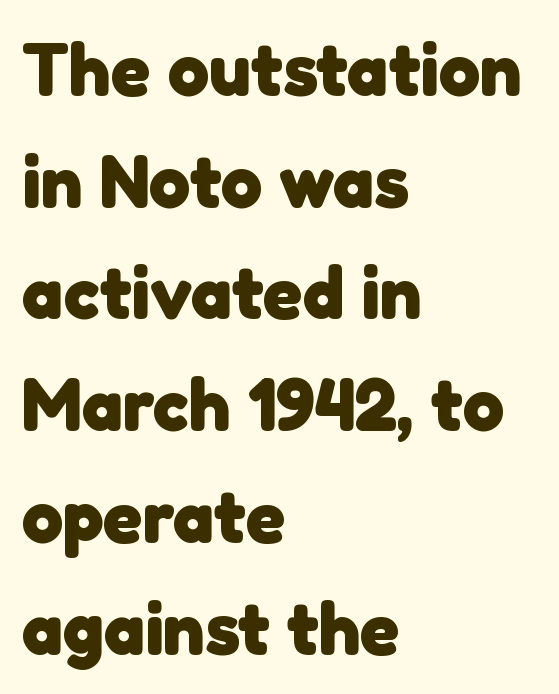
The rows are spaced the way most documents space them. The passage shown is typed in a proportional face where columns would drift. These lines stack with their left ends in a neat column. I'd call this a sans setting — the letters go barefoot. Any mark beneath the type? The region is blank. Characters follow at the spacing the type designer built in.
